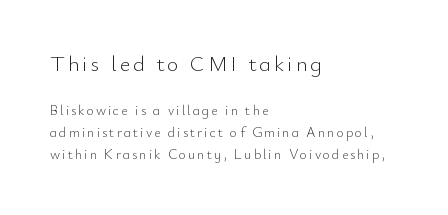
Q: Is the text bold? A: No.
Q: Is the text italic (slanted)? A: No, it is upright.
Q: Is the text underlined? A: No.
Q: How is the paragraph aligned? A: Left-aligned.
Q: Is the spacing between lines tight, normal or loose? A: Normal.
Q: Which block of text is set in a larger size, the first (top) or the second (bottom)? A: The first (top) one.
